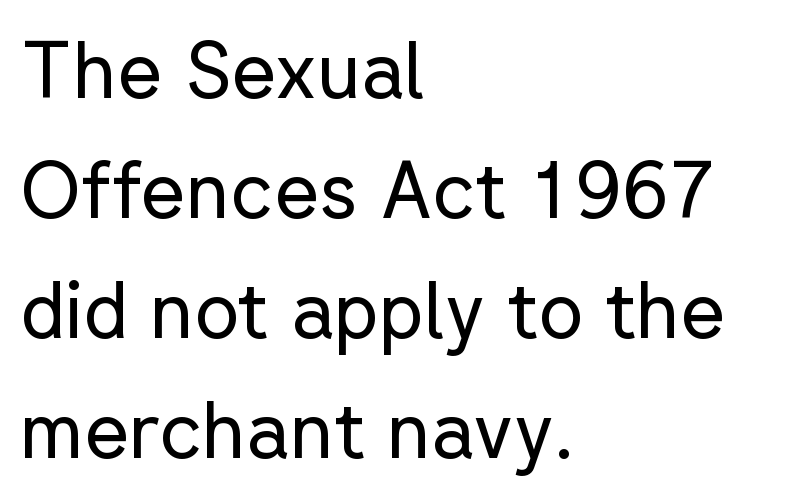
Normally led — the rows are evenly, conventionally spaced. Unbolded letterforms with no extra heft. The rendering keeps characters at their native spacing. The text block is weighted toward the left margin, trailing off unevenly rightward. Ordinary non-slanted type is in use. Spacing verdict: proportional, widths tailored to each character.
